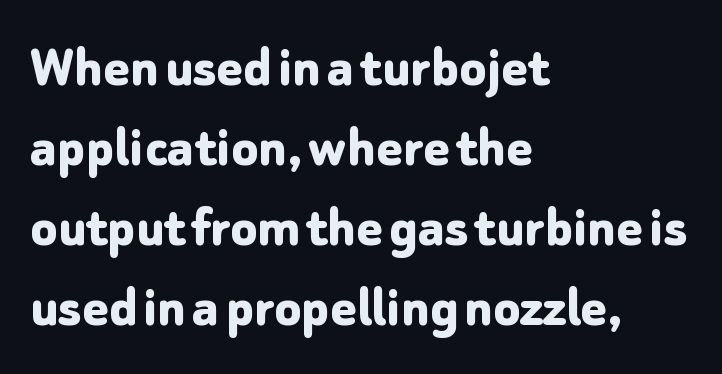
{"serif": "no", "italic": "no", "bold": "yes", "weight": "bold", "width": "normal", "stroke_contrast": "low", "x_height": "medium", "monospaced": "no", "underline": "no", "align": "left", "line_spacing": "normal", "line_spacing_ratio": 1.31, "letter_spacing": "normal", "letter_spacing_em": 0.0, "glyph_px": 61}
